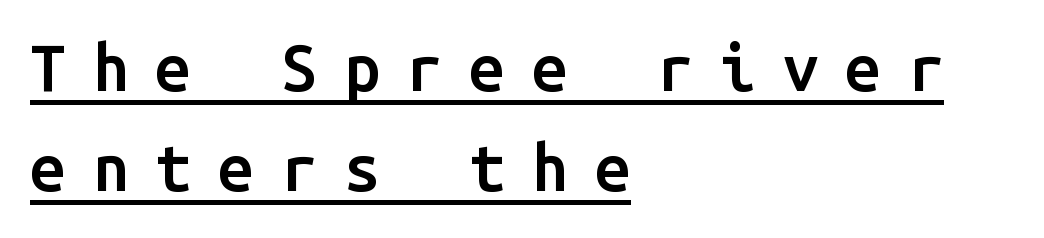
{"serif": "no", "italic": "no", "bold": "semi", "weight": "semibold", "width": "normal", "stroke_contrast": "low", "x_height": "medium", "monospaced": "yes", "underline": "yes", "align": "left", "line_spacing": "normal", "line_spacing_ratio": 1.56, "letter_spacing": "wide", "letter_spacing_em": 0.42, "glyph_px": 64}
